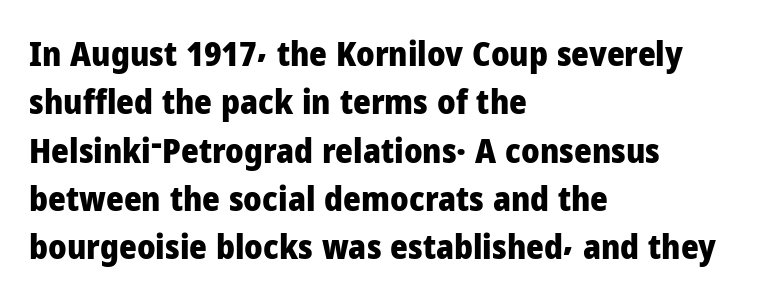
{"serif": "no", "italic": "no", "bold": "yes", "weight": "heavy", "width": "normal", "stroke_contrast": "low", "x_height": "medium", "monospaced": "no", "underline": "no", "align": "left", "line_spacing": "normal", "line_spacing_ratio": 1.42, "letter_spacing": "normal", "letter_spacing_em": 0.0, "glyph_px": 34}
